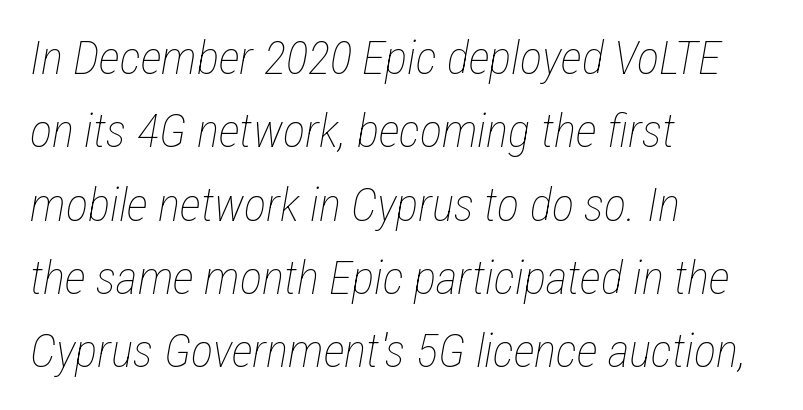
Q: Is the text bold? A: No.
Q: Is the text italic (slanted)? A: Yes, it leans right by about 12 degrees.
Q: Is the text underlined? A: No.
Q: How is the paragraph aligned? A: Left-aligned.
Q: Is the spacing between letters normal or unusually wide? A: Normal.
Q: Is the spacing between lines tight, normal or loose? A: Normal.
Q: Width (condensed, normal, or wide)? A: Condensed.
Q: Stroke contrast? A: Low.
Q: x-height? A: Medium.
Q: Monospaced? A: No.
